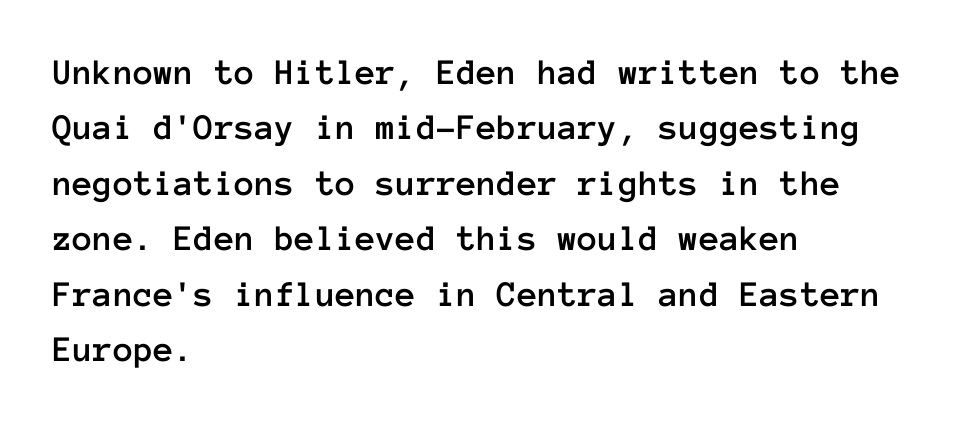
The lines are quadded left. Do the letters lean? They stand straight. The letterforms sit shoulder to shoulder at normal distance. Leading: standard. Lines of text with bare space underneath.
